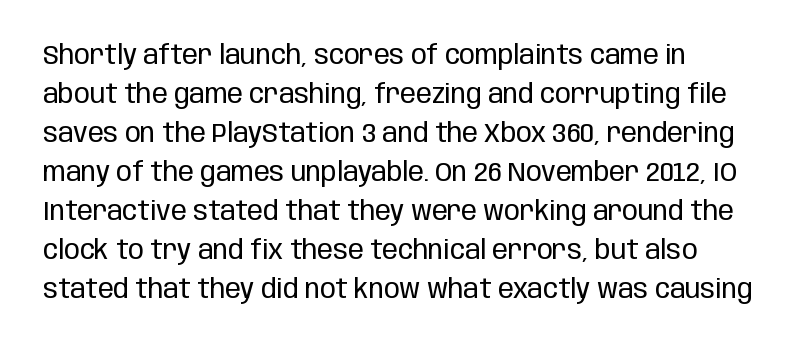
The image shows 26 px text type, upright; set left-aligned, normal line spacing (1.5x), normal letter spacing, not underlined.
